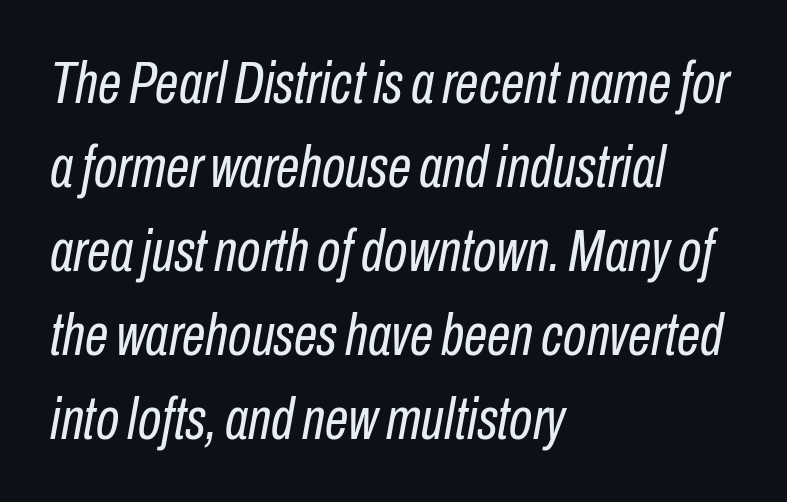
Q: Is the text bold? A: No.
Q: Is the text italic (slanted)? A: Yes, it leans right by about 10 degrees.
Q: Is the text underlined? A: No.
Q: How is the paragraph aligned? A: Left-aligned.
Q: Is the spacing between letters normal or unusually wide? A: Normal.
Q: Is the spacing between lines tight, normal or loose? A: Normal.
Q: Width (condensed, normal, or wide)? A: Condensed.
Q: Stroke contrast? A: Low.
Q: x-height? A: Medium.
Q: Monospaced? A: No.
